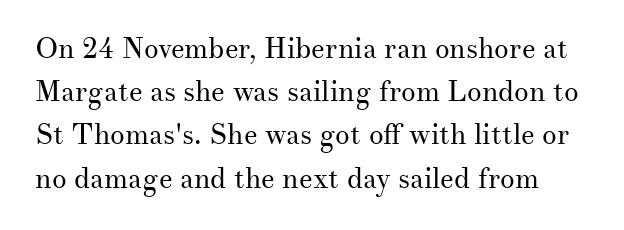
{"serif": "yes", "italic": "no", "bold": "no", "weight": "regular", "width": "normal", "stroke_contrast": "medium", "x_height": "small", "monospaced": "no", "underline": "no", "line_spacing": "normal", "line_spacing_ratio": 1.49, "letter_spacing": "normal", "letter_spacing_em": 0.0, "glyph_px": 29}
